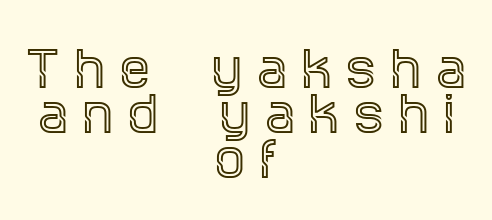
{"serif": "yes", "italic": "no", "width": "condensed", "x_height": "large", "monospaced": "no", "underline": "no", "align": "center", "line_spacing": "tight", "line_spacing_ratio": 0.96, "letter_spacing": "wide", "letter_spacing_em": 0.33, "glyph_px": 47}
